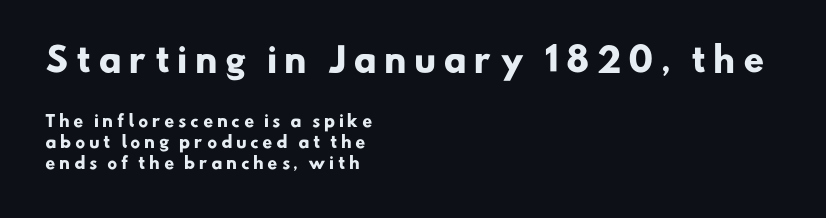
The rendering anchors every line to the left-hand side. Check where the strokes stop: nothing finishes them off — pure sans. These lines are rendered in a variable-pitch font. One glance says typical: line gaps are just what's usual. In terms of letterspacing, this is a distinctly airy, spread setting.
